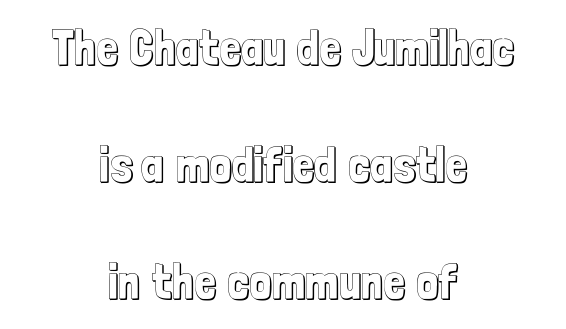
The image shows 48 px condensed type, upright; set centered, loose line spacing (2.44x), normal letter spacing, not underlined; a medium x-height.
